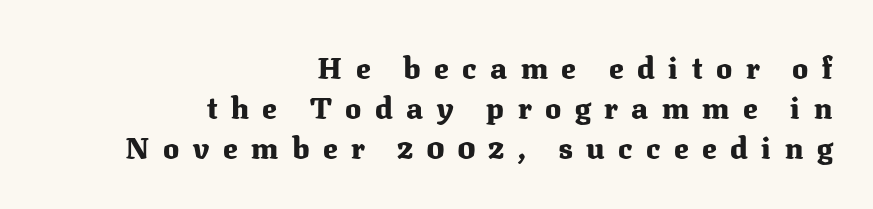
Posture: vertical. The passage shown stacks its lines at a standard gap. Every letter is thick-stroked: bold, no question. The rendering shows small feet on the letterforms — a serif design. Caption: multi-line text, flush right, ragged left.
